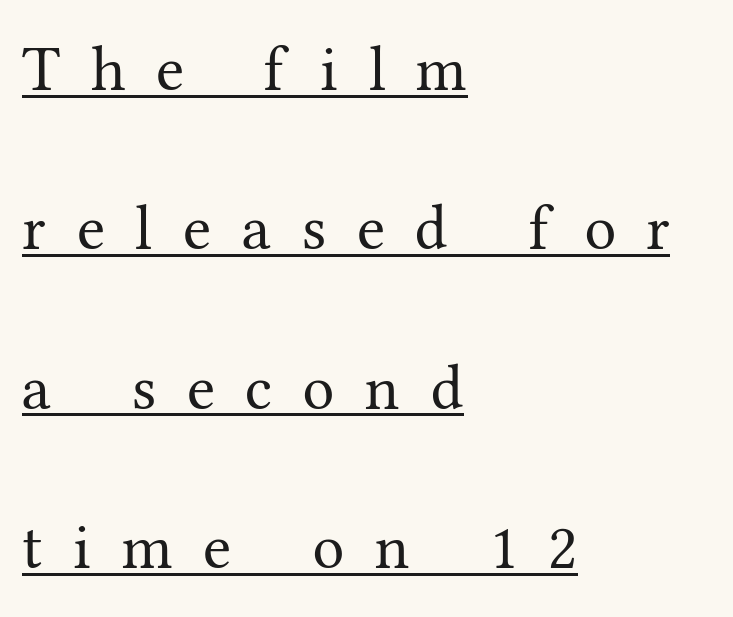
Is this a fixed-width face? No — the glyphs have proportional, varying widths. Each letter's strokes conclude with small projecting serifs. These lines have a slow, spaced-out rhythm from letter to letter. The face looks like a standard text weight, possibly lighter.
